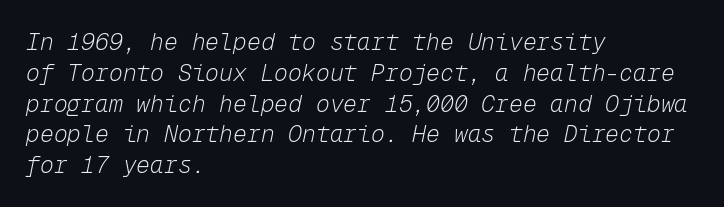
Q: Is the text bold? A: No.
Q: Is the text italic (slanted)? A: Yes, it leans right by about 12 degrees.
Q: Is the text underlined? A: No.
Q: How is the paragraph aligned? A: Left-aligned.
Q: Is the spacing between letters normal or unusually wide? A: Normal.
Q: Is the spacing between lines tight, normal or loose? A: Normal.
